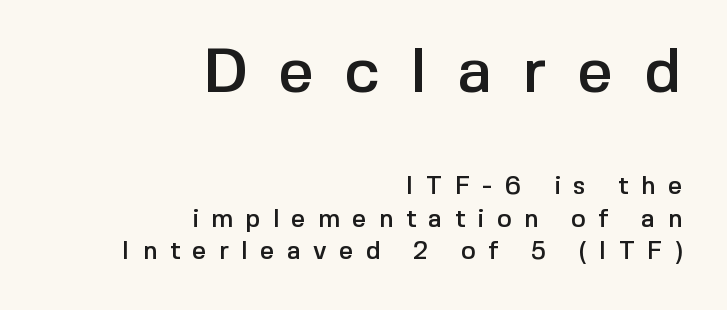
Look at the bottom of the vertical strokes: they stop flat, with no serifs. Each word looks stretched out because of the extra space between its letters. The block of text has a typical density, with ordinary space between rows. A bare baseline throughout the passage. Proportional: the letters do not fall into vertical columns. The font's upright variant was chosen for this text.
